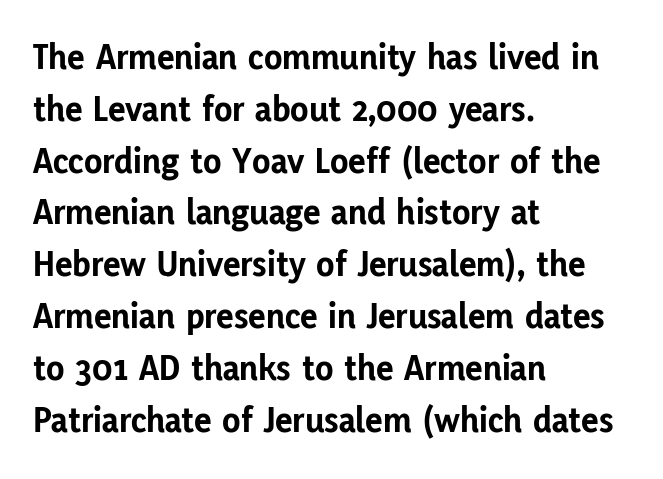
Where is the straight margin? On the left. Descender tails drop into unmarked territory. Students, note that the glyphs here touch the page at normal intervals. Unlike a traditional serif, this face leaves its strokes unadorned. Proportional: the letters do not fall into vertical columns.
